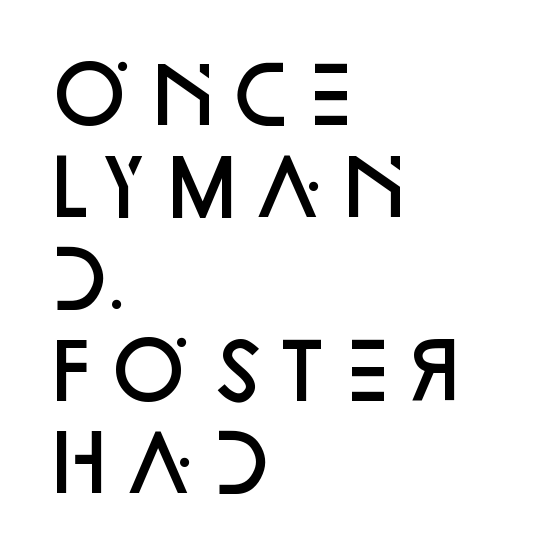
The image shows 76 px semibold sans-serif type, upright; set left-aligned, line spacing 1.21x, normal letter spacing, not underlined; low stroke contrast and a large x-height.
